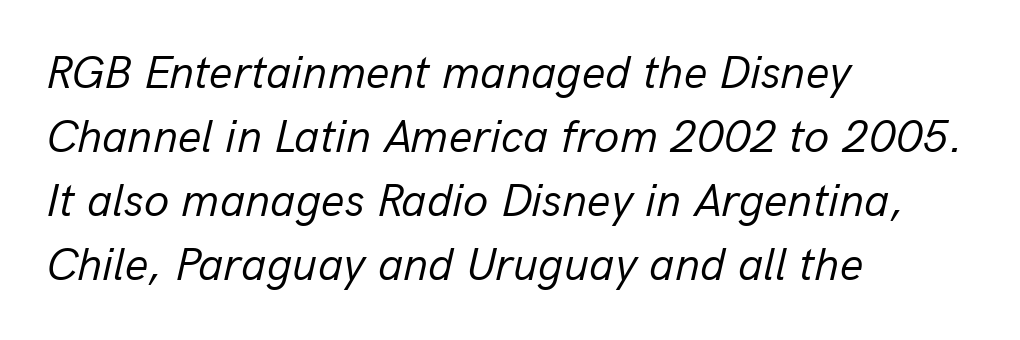
The image shows 46 px regular-weight type, italic (leaning right); set left-aligned, normal line spacing (1.39x), normal letter spacing, not underlined; low stroke contrast and a medium x-height.
